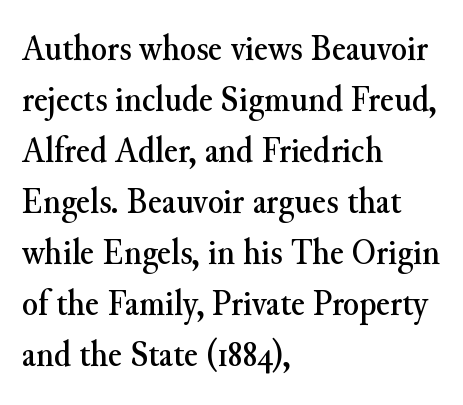
Q: Is the text italic (slanted)? A: No, it is upright.
Q: Is the typeface a serif or a sans-serif typeface? A: Serif.
Q: Is the text underlined? A: No.
Q: How is the paragraph aligned? A: Left-aligned.
Q: Is the spacing between letters normal or unusually wide? A: Normal.
Q: Is the spacing between lines tight, normal or loose? A: Normal.
Q: Width (condensed, normal, or wide)? A: Normal.
Q: Stroke contrast? A: Medium.
Q: x-height? A: Small.
Q: Monospaced? A: No.
